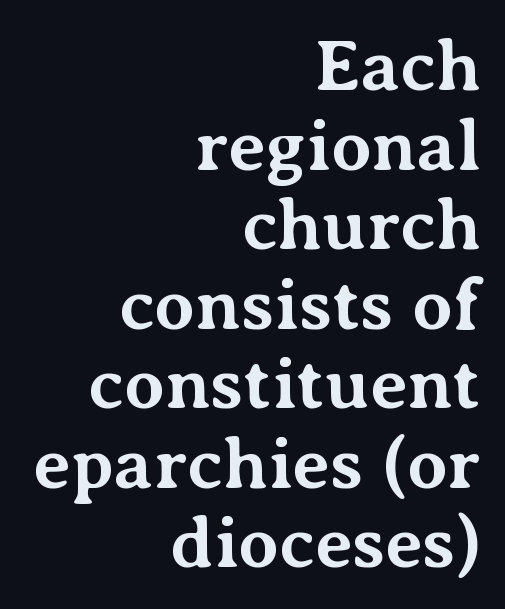
Q: Is the text bold? A: Yes.
Q: Is the text italic (slanted)? A: No, it is upright.
Q: Is the typeface a serif or a sans-serif typeface? A: Serif.
Q: Is the text underlined? A: No.
Q: How is the paragraph aligned? A: Right-aligned.
Q: Is the spacing between letters normal or unusually wide? A: Normal.
Q: Is the spacing between lines tight, normal or loose? A: Tight.
Q: Width (condensed, normal, or wide)? A: Normal.
Q: Stroke contrast? A: Medium.
Q: x-height? A: Medium.
Q: Monospaced? A: No.
